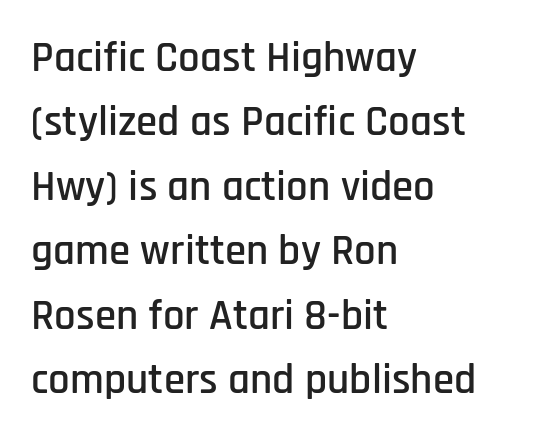
{"serif": "no", "italic": "no", "width": "condensed", "stroke_contrast": "low", "x_height": "large", "monospaced": "no", "underline": "no", "align": "left", "line_spacing": "normal", "line_spacing_ratio": 1.5, "letter_spacing": "normal", "letter_spacing_em": 0.0, "glyph_px": 43}
